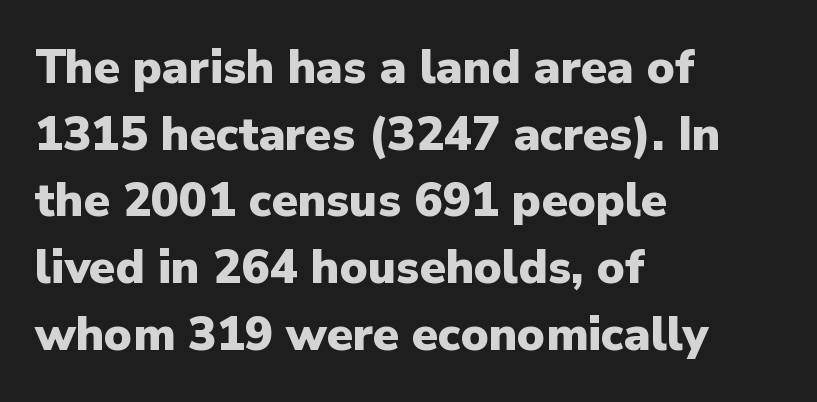
The image shows 47 px heavy sans-serif type, upright; set left-aligned, normal line spacing (1.42x), normal letter spacing, not underlined; low stroke contrast and a medium x-height.
